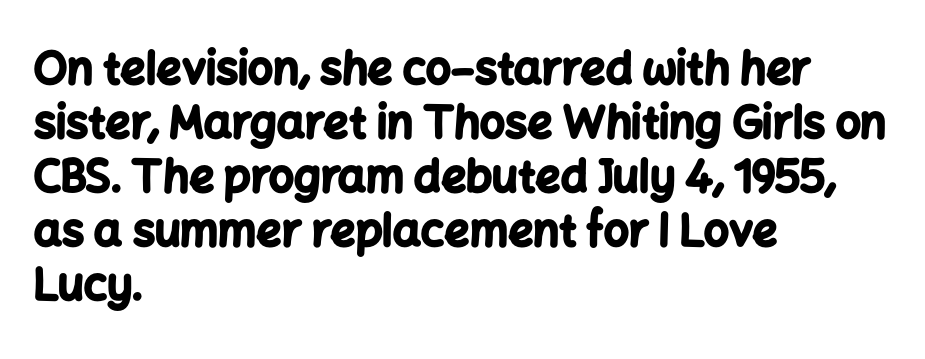
The image shows 44 px bold sans-serif type, upright; set left-aligned, line spacing 1.23x, normal letter spacing, not underlined; low stroke contrast and a medium x-height.
